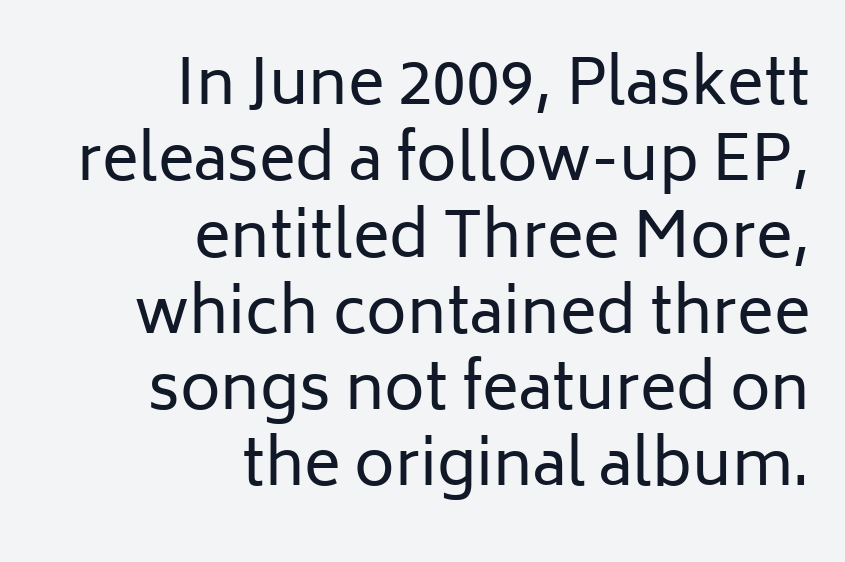
No word sits above an underline. The typeface chosen for these lines omits serifs. The rendering uses natural spacing where letterforms have individual widths. The letterforms sit shoulder to shoulder at normal distance. These lines were composed using upright roman letters. Weight: regular or lighter.
